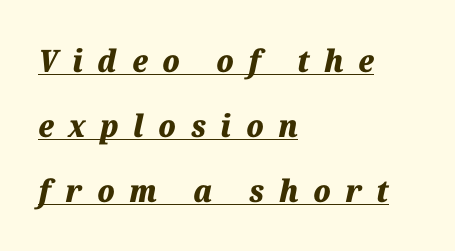
The image shows 31 px heavy type, italic (leaning right); set left-aligned, loose line spacing (2.1x), unusually wide letter spacing (+0.47 em), underlined; medium stroke contrast and a medium x-height.
